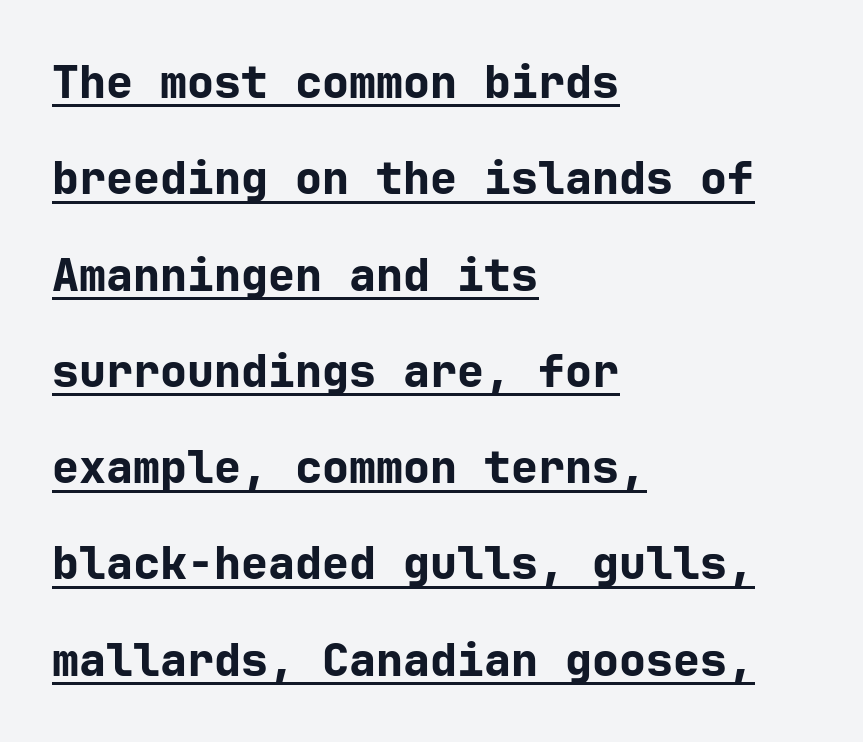
Q: Is the text bold? A: Yes.
Q: Is the text italic (slanted)? A: No, it is upright.
Q: Is the typeface a serif or a sans-serif typeface? A: Sans-serif.
Q: Is the text underlined? A: Yes.
Q: How is the paragraph aligned? A: Left-aligned.
Q: Is the spacing between letters normal or unusually wide? A: Normal.
Q: Is the spacing between lines tight, normal or loose? A: Loose.
Q: Width (condensed, normal, or wide)? A: Normal.
Q: Stroke contrast? A: Low.
Q: x-height? A: Medium.
